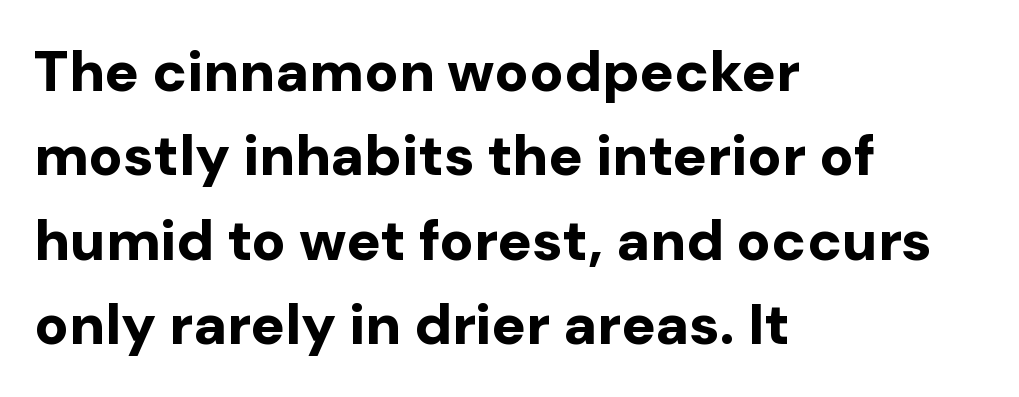
The image shows 57 px bold sans-serif type, upright; set left-aligned, normal line spacing (1.48x), normal letter spacing, not underlined; low stroke contrast and a medium x-height.
